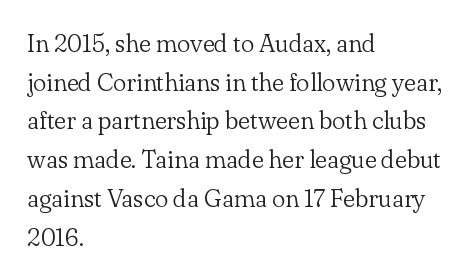
The image shows 25 px text type, upright; set left-aligned, normal line spacing (1.55x), normal letter spacing, not underlined.
